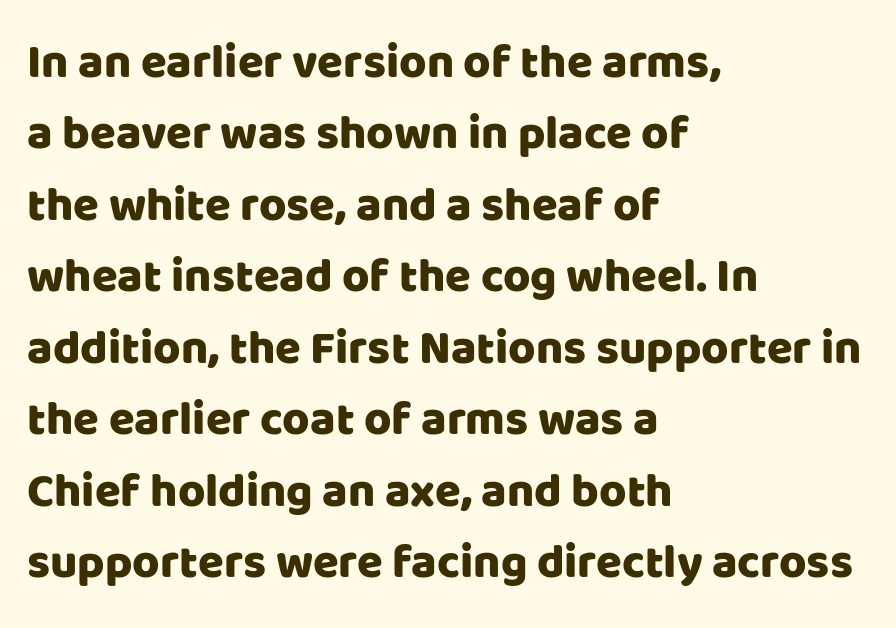
The image shows 47 px sans-serif type, upright; set left-aligned, normal line spacing (1.52x), normal letter spacing, not underlined; low stroke contrast and a large x-height.
